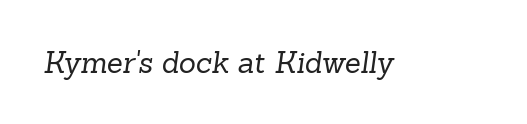
Q: Is the text bold? A: No.
Q: Is the typeface a serif or a sans-serif typeface? A: Serif.
Q: Is the text underlined? A: No.
Q: Is the spacing between letters normal or unusually wide? A: Normal.
Q: Width (condensed, normal, or wide)? A: Normal.
Q: Stroke contrast? A: Low.
Q: x-height? A: Medium.
Q: Monospaced? A: No.
